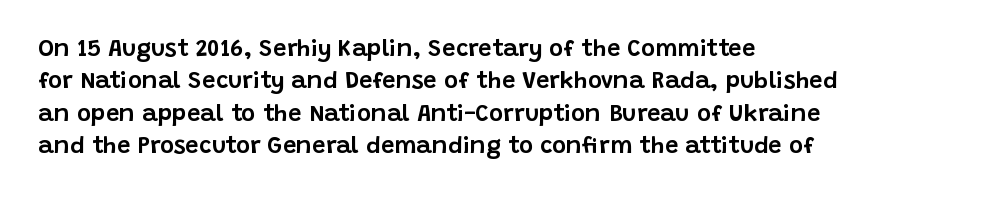
Q: Is the text italic (slanted)? A: No, it is upright.
Q: Is the text underlined? A: No.
Q: How is the paragraph aligned? A: Left-aligned.
Q: Is the spacing between letters normal or unusually wide? A: Normal.
Q: Is the spacing between lines tight, normal or loose? A: Normal.
